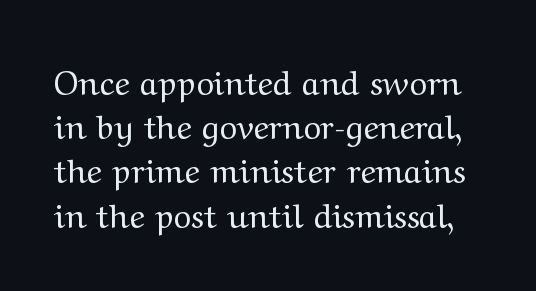
The image shows 33 px regular-weight, wide serif type, upright; set normal line spacing (1.34x), normal letter spacing, not underlined; medium stroke contrast and a medium x-height.
